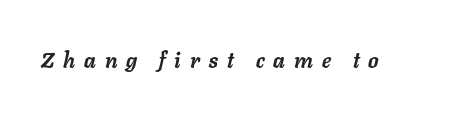
{"italic": "yes", "lean": "right", "slant_degrees": 11, "bold": "yes", "underline": "no", "letter_spacing": "wide", "letter_spacing_em": 0.43, "glyph_px": 21}
